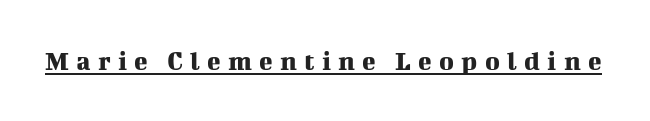
Q: Is the text italic (slanted)? A: No, it is upright.
Q: Is the typeface a serif or a sans-serif typeface? A: Serif.
Q: Is the text underlined? A: Yes.
Q: Is the spacing between letters normal or unusually wide? A: Unusually wide.
Q: Width (condensed, normal, or wide)? A: Normal.
Q: Stroke contrast? A: Medium.
Q: x-height? A: Medium.
Q: Monospaced? A: No.
